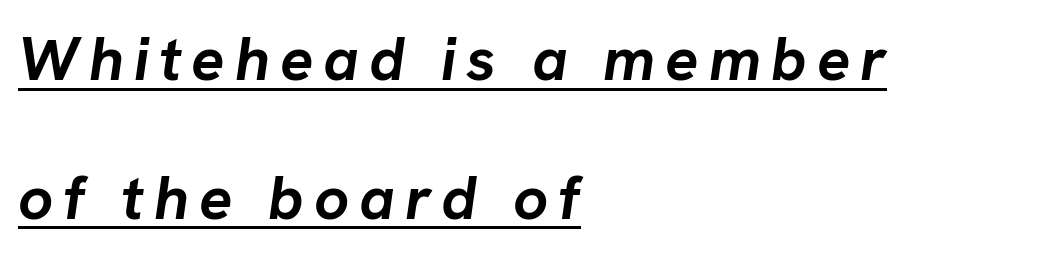
The passage shown stacks its lines with a broad gap. This sample has the flowing, uneven cadence of proportional lettering. A dark, heavy texture on the line: the type is bold. Has an underline been added? It has. This sample uses an oblique cut, with every glyph tilted off the vertical.
